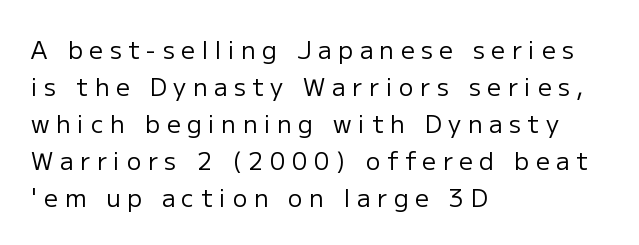
{"italic": "no", "bold": "no", "underline": "no", "align": "left", "line_spacing": "normal", "line_spacing_ratio": 1.54, "letter_spacing": "wide", "letter_spacing_em": 0.28, "glyph_px": 24}
